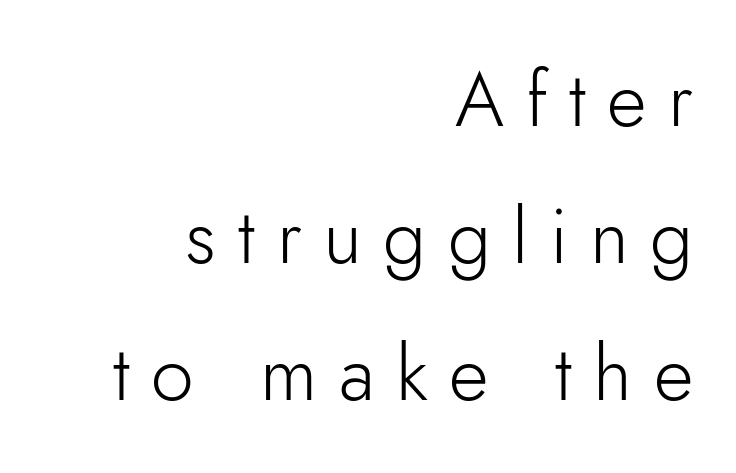
{"serif": "no", "italic": "no", "bold": "no", "weight": "light", "width": "normal", "stroke_contrast": "low", "x_height": "small", "monospaced": "no", "underline": "no", "align": "right", "line_spacing_ratio": 1.78, "letter_spacing": "wide", "letter_spacing_em": 0.28, "glyph_px": 77}
